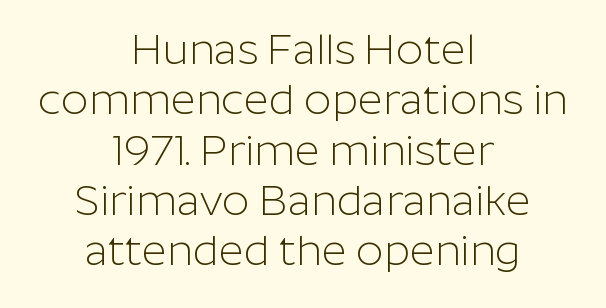
The typesetter chose a symmetrical, centered arrangement here. A quiet, ordinary-to-light weight characterises the typeface. The letters advance in unequal steps, a hallmark of proportional type. Italic? Not at all — the glyphs are vertical. Check under the words: just untouched page.
